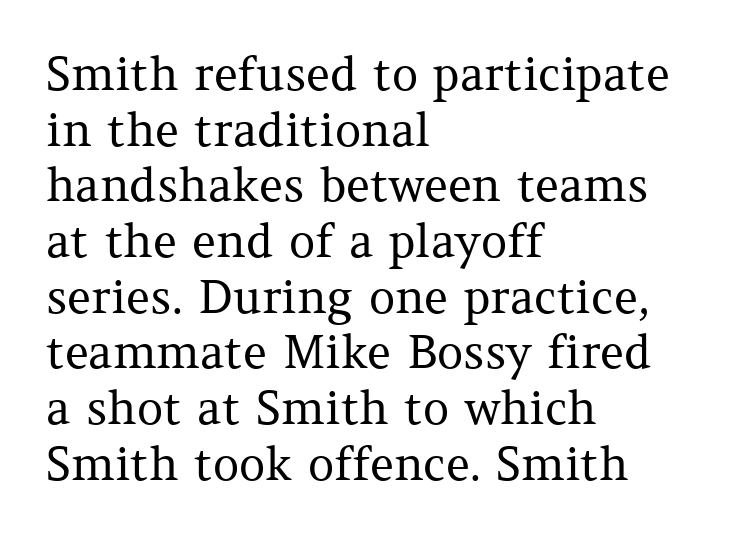
Q: Is the text bold? A: No.
Q: Is the text italic (slanted)? A: No, it is upright.
Q: Is the typeface a serif or a sans-serif typeface? A: Serif.
Q: Is the text underlined? A: No.
Q: How is the paragraph aligned? A: Left-aligned.
Q: Is the spacing between letters normal or unusually wide? A: Normal.
Q: Width (condensed, normal, or wide)? A: Normal.
Q: Stroke contrast? A: Medium.
Q: x-height? A: Medium.
Q: Monospaced? A: No.
